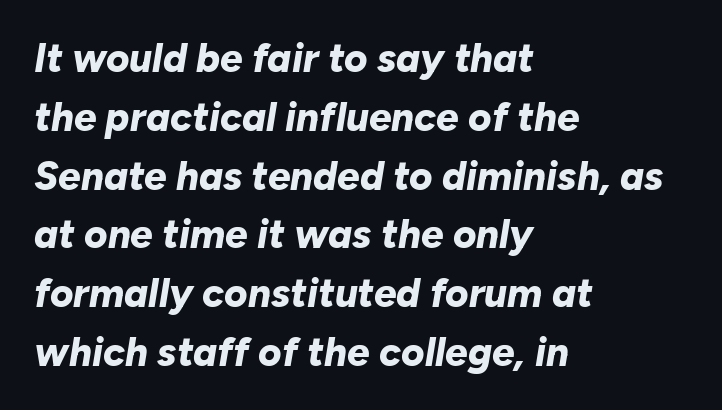
Q: Is the text bold? A: Yes.
Q: Is the text italic (slanted)? A: Yes, it leans right by about 10 degrees.
Q: Is the text underlined? A: No.
Q: How is the paragraph aligned? A: Left-aligned.
Q: Is the spacing between letters normal or unusually wide? A: Normal.
Q: Is the spacing between lines tight, normal or loose? A: Normal.
Q: Width (condensed, normal, or wide)? A: Normal.
Q: Stroke contrast? A: Low.
Q: x-height? A: Medium.
Q: Monospaced? A: No.
